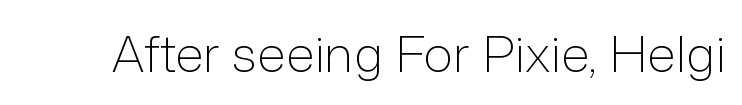
Stroke mass is kept to a normal reading level or below. Has an underline been added? It has not. This sample uses plain, unmodified letter spacing. Vertical strokes here are truly vertical.
